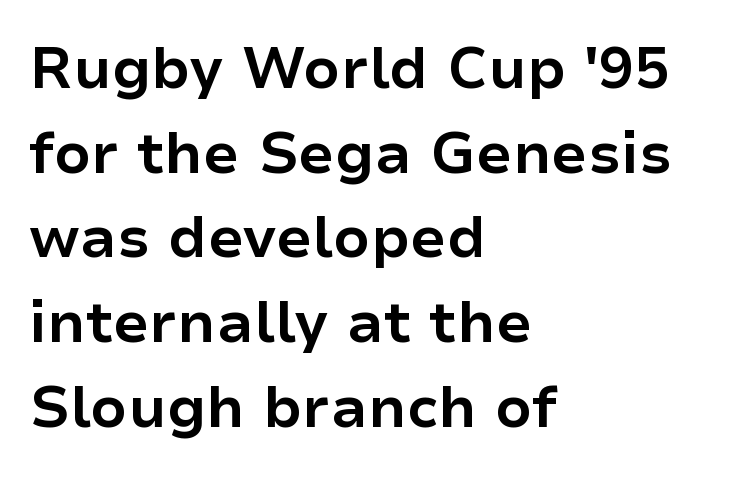
{"serif": "no", "italic": "no", "bold": "yes", "weight": "bold", "width": "normal", "stroke_contrast": "low", "x_height": "medium", "monospaced": "no", "underline": "no", "align": "left", "line_spacing": "normal", "line_spacing_ratio": 1.46, "letter_spacing": "normal", "letter_spacing_em": 0.0, "glyph_px": 58}
